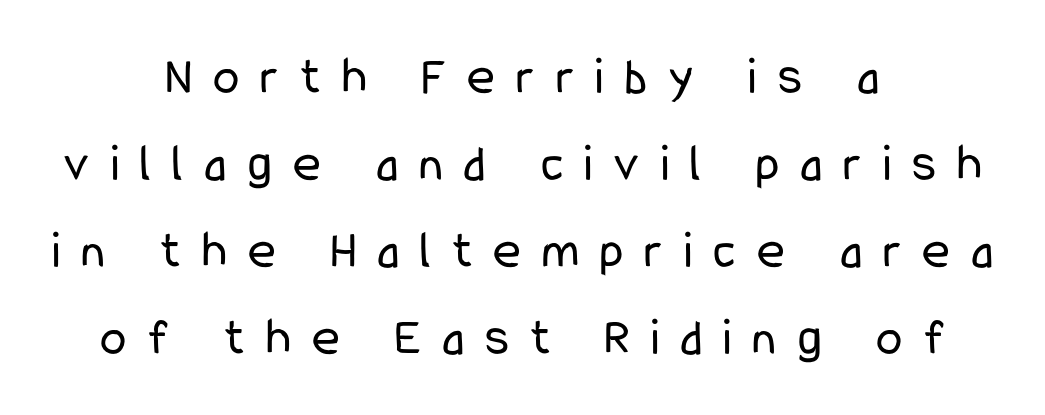
The image shows 53 px regular-weight, condensed sans-serif type, upright; set centered, normal line spacing (1.64x), unusually wide letter spacing (+0.4 em), not underlined; low stroke contrast and a medium x-height.
